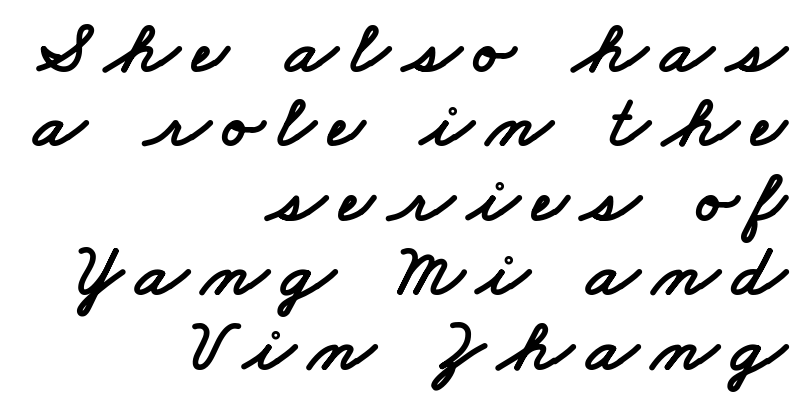
The face used here is proportionally spaced, like ordinary book or web type. Only glyphs here, with clear space below each row. The leading is snug, giving the passage a crowded texture. Does the copy run flush right? Yes — the right margin is perfectly even.
